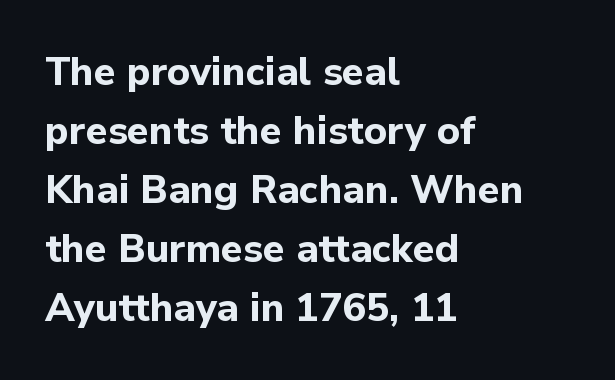
{"serif": "no", "italic": "no", "bold": "yes", "weight": "bold", "width": "normal", "stroke_contrast": "low", "x_height": "medium", "monospaced": "no", "underline": "no", "align": "left", "line_spacing": "normal", "line_spacing_ratio": 1.51, "letter_spacing": "normal", "letter_spacing_em": 0.0, "glyph_px": 39}
